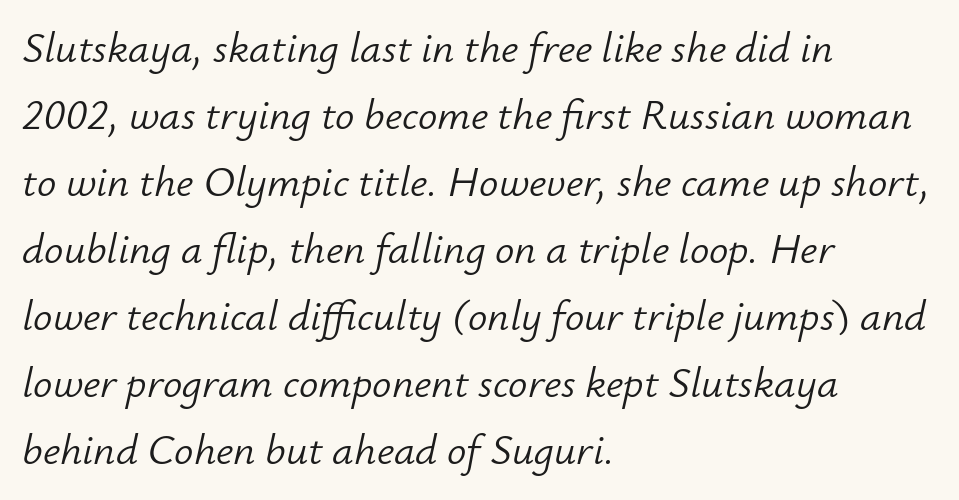
The image shows 43 px light type, italic (leaning right); set left-aligned, normal line spacing (1.56x), normal letter spacing, not underlined; low stroke contrast and a small x-height.
